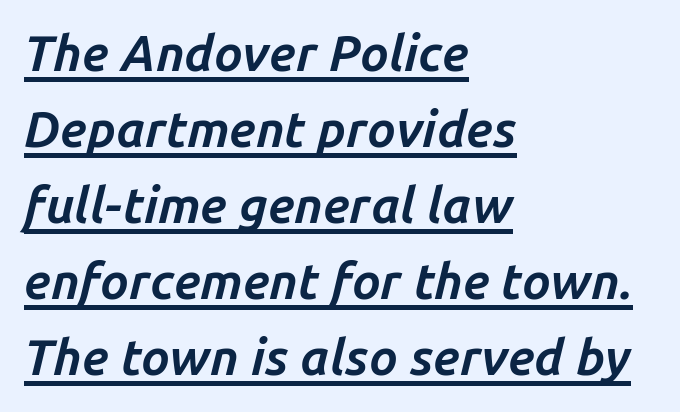
{"italic": "yes", "lean": "right", "slant_degrees": 14, "bold": "yes", "weight": "bold", "width": "normal", "stroke_contrast": "low", "x_height": "medium", "monospaced": "no", "underline": "yes", "align": "left", "line_spacing": "normal", "line_spacing_ratio": 1.52, "letter_spacing": "normal", "letter_spacing_em": 0.0, "glyph_px": 50}
